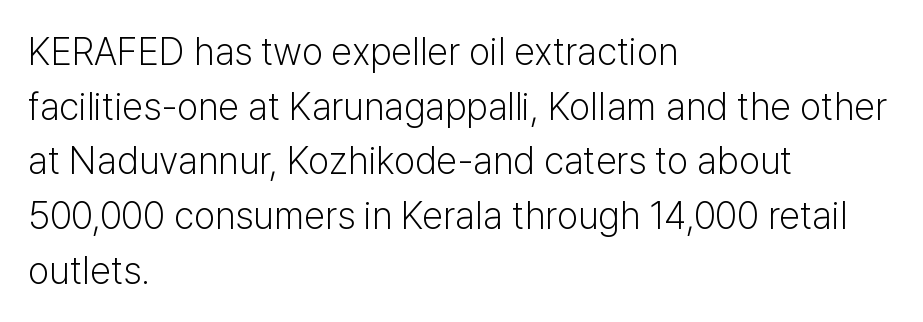
This sample has the flowing, uneven cadence of proportional lettering. Whoever set this chose a conventional vertical rhythm. Typeset ragged right — the left edge is the straight one. The typography opts for an upright posture over an oblique one. Spacing between characters is what you'd get straight out of the box.
